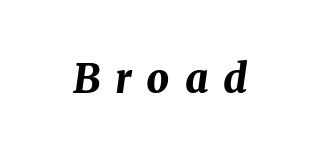
Q: Is the text bold? A: Yes.
Q: Is the text italic (slanted)? A: Yes, it leans right by about 8 degrees.
Q: Is the text underlined? A: No.
Q: Is the spacing between letters normal or unusually wide? A: Unusually wide.
Q: Width (condensed, normal, or wide)? A: Normal.
Q: Stroke contrast? A: Medium.
Q: x-height? A: Medium.
Q: Monospaced? A: No.
